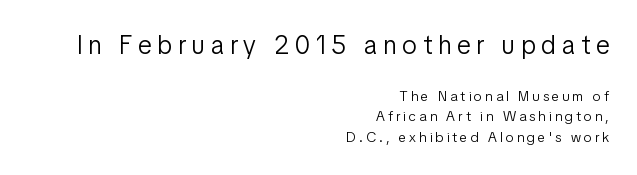
{"italic": "no", "bold": "no", "underline": "no", "align": "right", "line_spacing": "normal", "line_spacing_ratio": 1.46, "letter_spacing": "wide", "letter_spacing_em": 0.23, "larger_block": "first", "size_ratio": 1.86, "glyph_px": 26}
